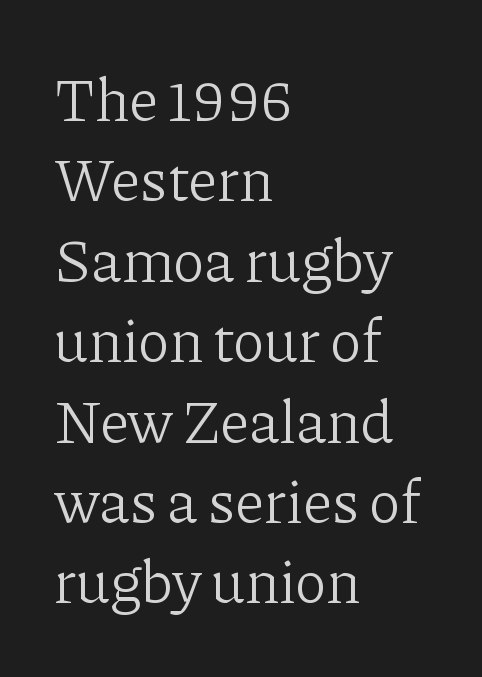
{"serif": "yes", "italic": "no", "bold": "no", "weight": "light", "width": "normal", "stroke_contrast": "low", "x_height": "medium", "monospaced": "no", "underline": "no", "align": "left", "line_spacing": "normal", "line_spacing_ratio": 1.34, "letter_spacing": "normal", "letter_spacing_em": 0.0, "glyph_px": 60}
